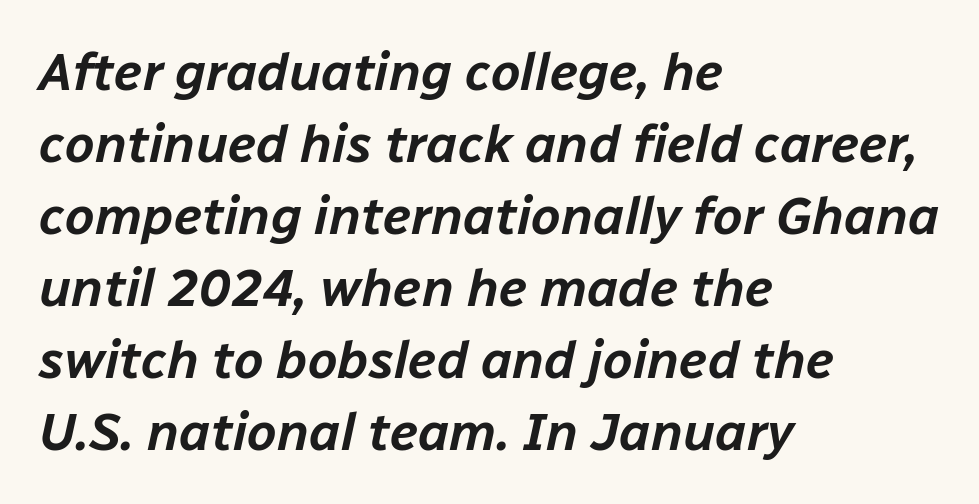
The image shows 53 px text type, italic (leaning right); set left-aligned, normal line spacing (1.36x), normal letter spacing, not underlined; low stroke contrast and a medium x-height.
